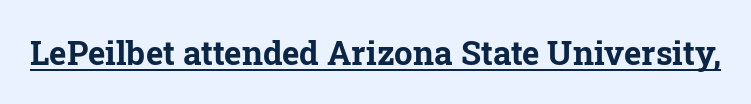
The image shows 33 px bold serif type, upright; set normal letter spacing, underlined; low stroke contrast and a medium x-height.
